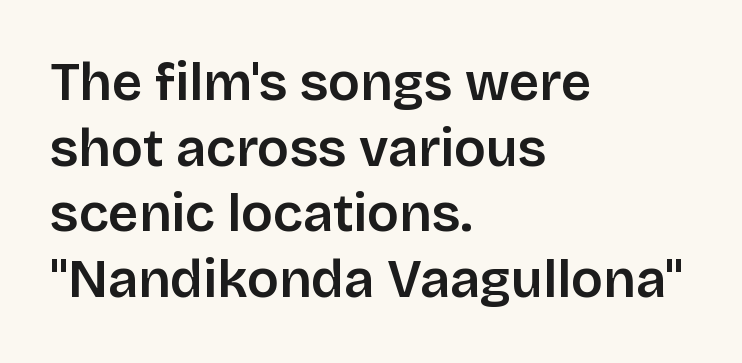
{"serif": "no", "italic": "no", "width": "normal", "stroke_contrast": "low", "x_height": "large", "monospaced": "no", "underline": "no", "align": "left", "line_spacing_ratio": 1.24, "letter_spacing": "normal", "letter_spacing_em": 0.0, "glyph_px": 53}
